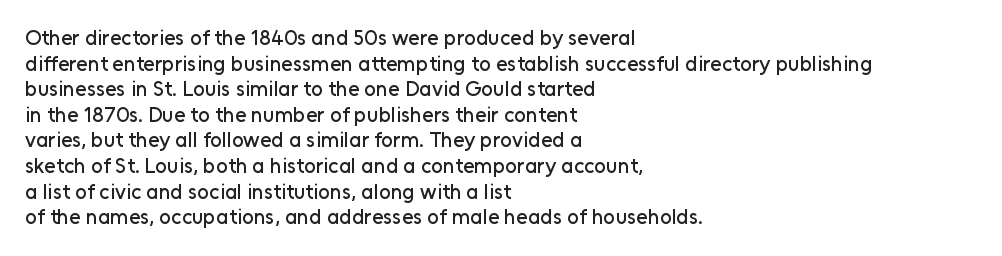
{"italic": "no", "underline": "no", "align": "left", "line_spacing_ratio": 1.22, "letter_spacing": "normal", "letter_spacing_em": 0.0, "glyph_px": 21}
